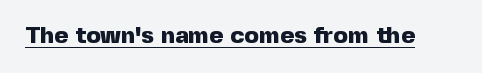
Q: Is the text bold? A: Yes.
Q: Is the text italic (slanted)? A: No, it is upright.
Q: Is the text underlined? A: Yes.
Q: Is the spacing between letters normal or unusually wide? A: Normal.
